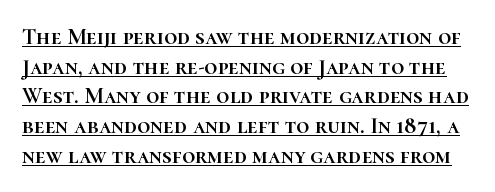
{"italic": "no", "underline": "yes", "line_spacing": "normal", "line_spacing_ratio": 1.29, "letter_spacing": "normal", "letter_spacing_em": 0.0, "glyph_px": 23}
